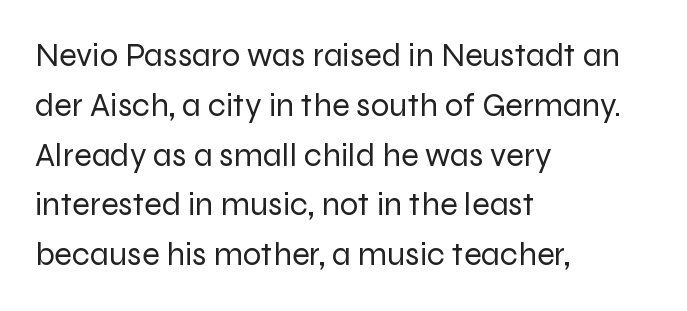
In terms of letterform style, serifs are entirely absent. The glyphs are unaccompanied by any horizontal stroke below them. Varying glyph widths throughout — classic text-font behaviour. Default kerning and tracking; the words read as compact shapes.
